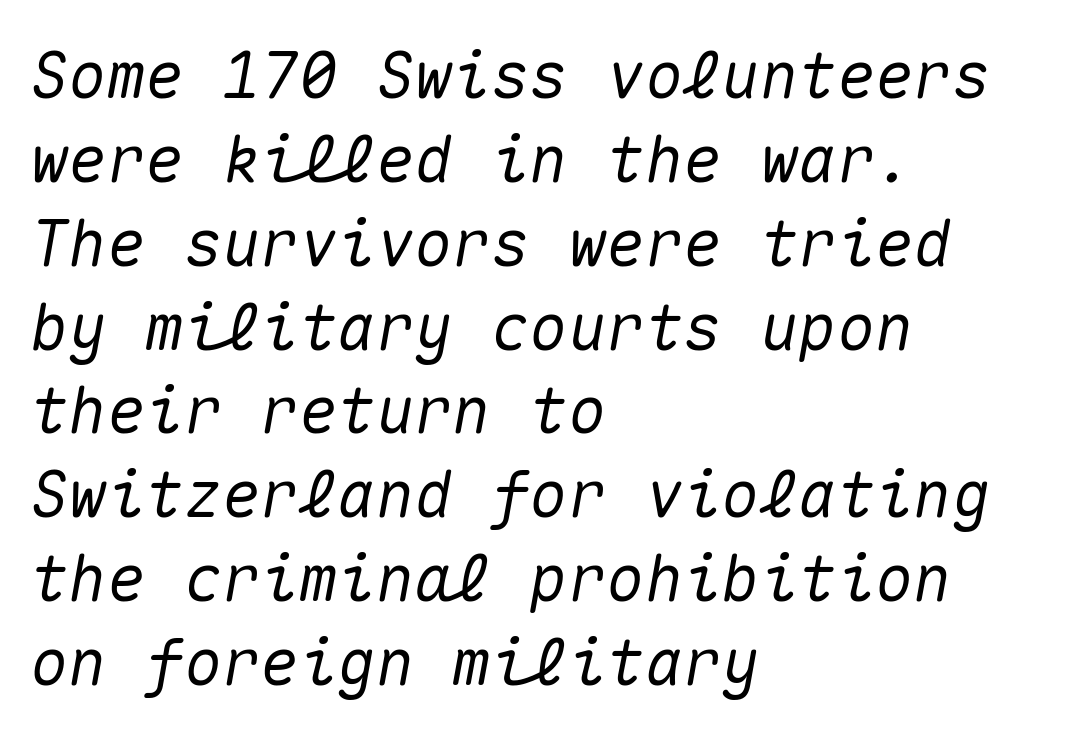
Q: Is the text italic (slanted)? A: Yes, it leans right by about 10 degrees.
Q: Is the text underlined? A: No.
Q: How is the paragraph aligned? A: Left-aligned.
Q: Is the spacing between letters normal or unusually wide? A: Normal.
Q: Is the spacing between lines tight, normal or loose? A: Normal.
Q: Width (condensed, normal, or wide)? A: Normal.
Q: Stroke contrast? A: Medium.
Q: x-height? A: Medium.
Q: Monospaced? A: Yes.
